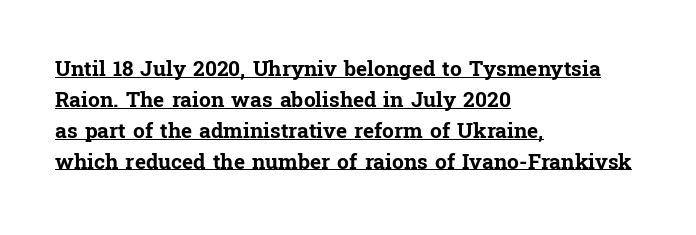
The image shows 21 px bold type, upright; set left-aligned, normal line spacing (1.47x), normal letter spacing, underlined.
